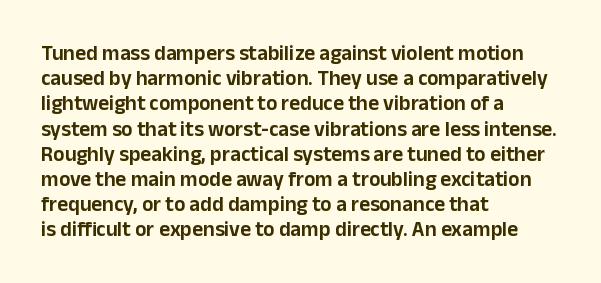
The image shows 21 px text type, upright; set left-aligned, line spacing 1.2x, normal letter spacing, not underlined.
